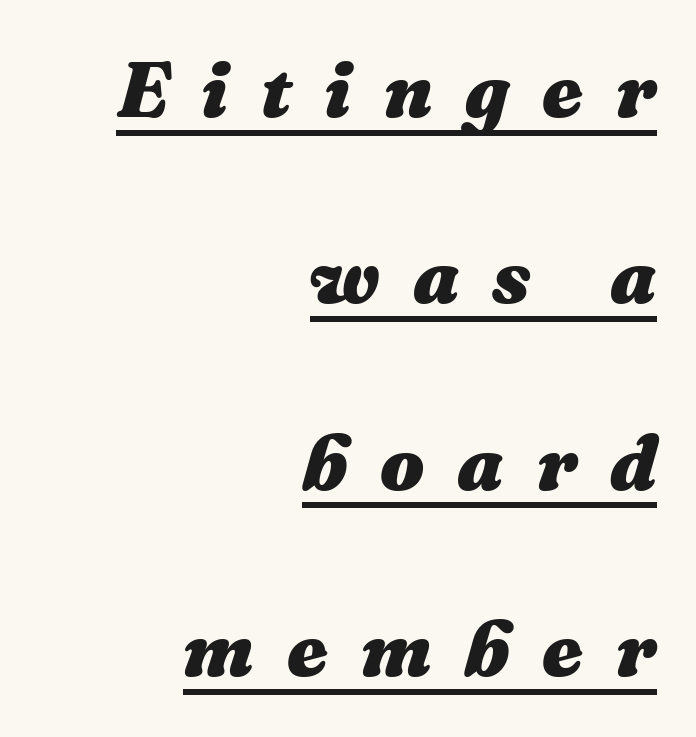
Q: Is the text bold? A: Yes.
Q: Is the text italic (slanted)? A: Yes, it leans right by about 16 degrees.
Q: Is the text underlined? A: Yes.
Q: How is the paragraph aligned? A: Right-aligned.
Q: Is the spacing between letters normal or unusually wide? A: Unusually wide.
Q: Is the spacing between lines tight, normal or loose? A: Loose.
Q: Width (condensed, normal, or wide)? A: Normal.
Q: Stroke contrast? A: Medium.
Q: x-height? A: Medium.
Q: Monospaced? A: No.
